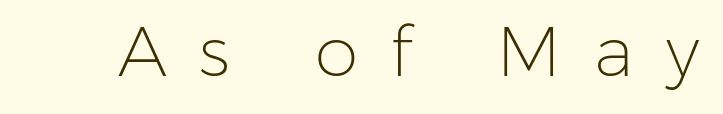
The image shows 70 px light sans-serif type, upright; set unusually wide letter spacing (+0.46 em), not underlined; low stroke contrast and a medium x-height.
